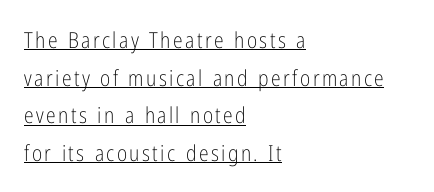
The paragraph has a hard left edge and a soft right edge. Nothing heavy about these letters — not bold at all. Notice how the stems are strictly vertical — no italics here. Glance below the letters and you will spot a drawn line.
